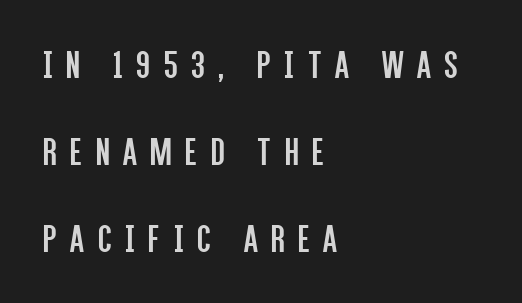
The image shows 40 px regular-weight, condensed sans-serif type, upright; set left-aligned, loose line spacing (2.17x), unusually wide letter spacing (+0.34 em), not underlined; low stroke contrast and a large x-height.
